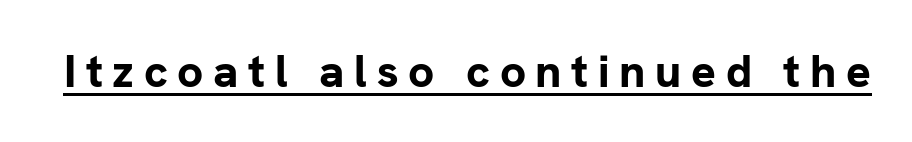
Q: Is the text bold? A: Yes.
Q: Is the text italic (slanted)? A: No, it is upright.
Q: Is the typeface a serif or a sans-serif typeface? A: Sans-serif.
Q: Is the text underlined? A: Yes.
Q: Is the spacing between letters normal or unusually wide? A: Unusually wide.
Q: Width (condensed, normal, or wide)? A: Normal.
Q: Stroke contrast? A: Low.
Q: x-height? A: Medium.
Q: Monospaced? A: No.
